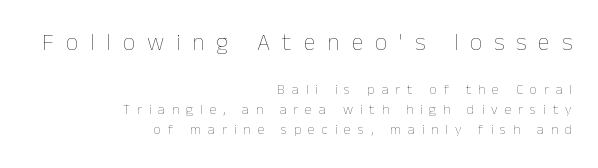
The image shows 24 px text type, upright; set right-aligned, normal line spacing (1.43x), unusually wide letter spacing (+0.5 em), not underlined; the first (top) block is 1.71x larger.
